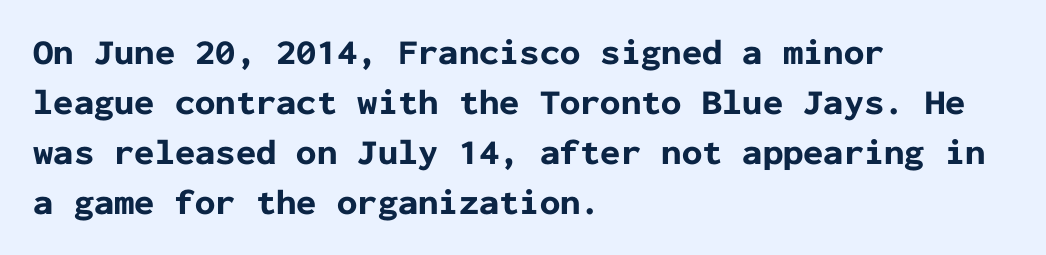
How are the letters spaced? Ordinarily, with no added tracking. The passage shown is not underscored anywhere. I'd call this a sans setting — the letters go barefoot. A normal amount of white space separates one row of letters from the next. The strokes are fattened all the way to bold.
